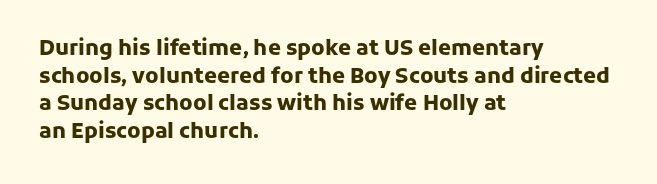
Q: Is the text bold? A: Yes.
Q: Is the text italic (slanted)? A: No, it is upright.
Q: Is the text underlined? A: No.
Q: How is the paragraph aligned? A: Left-aligned.
Q: Is the spacing between letters normal or unusually wide? A: Normal.
Q: Is the spacing between lines tight, normal or loose? A: Normal.
